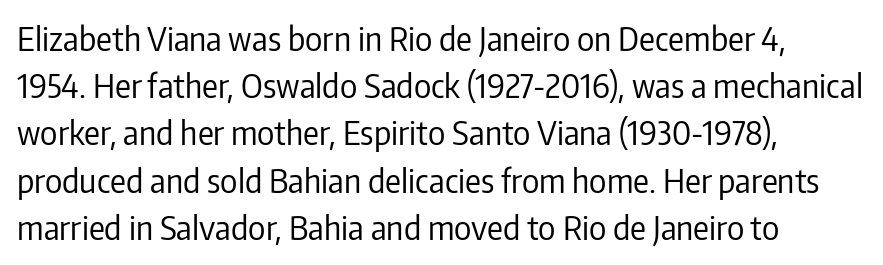
You could not count columns in this text — the font is proportionally spaced. A clean baseline with only descenders dipping below it. Typographically, this falls in the sans-serif category. Successive baselines arrive at the customary interval. The type sits square on the baseline with zero lean. Inter-character spacing is left at the font's built-in metrics.
